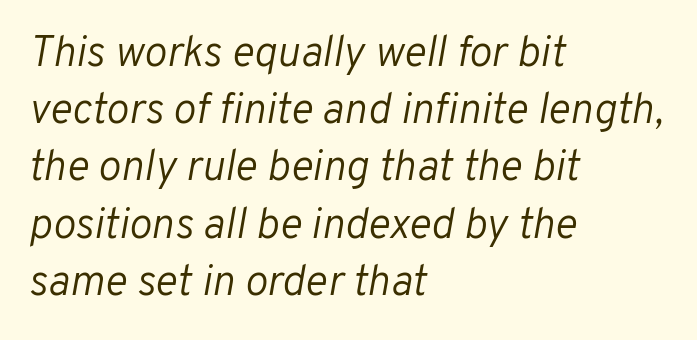
{"italic": "yes", "lean": "right", "slant_degrees": 10, "bold": "no", "weight": "light", "width": "normal", "stroke_contrast": "low", "x_height": "medium", "monospaced": "no", "underline": "no", "align": "left", "line_spacing": "normal", "line_spacing_ratio": 1.33, "letter_spacing": "normal", "letter_spacing_em": 0.0, "glyph_px": 43}
